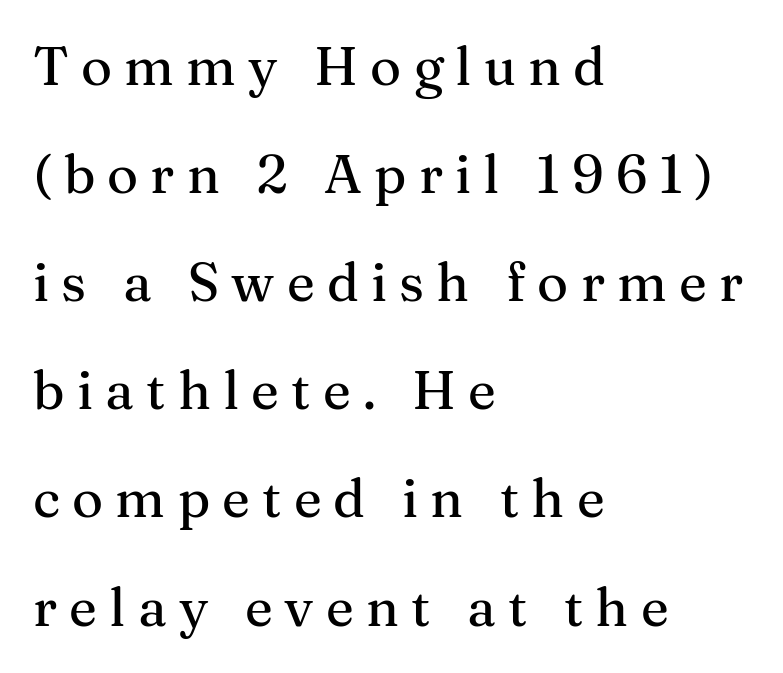
{"serif": "yes", "italic": "no", "width": "normal", "stroke_contrast": "medium", "x_height": "medium", "monospaced": "no", "underline": "no", "align": "left", "line_spacing": "loose", "line_spacing_ratio": 2.04, "letter_spacing": "wide", "letter_spacing_em": 0.23, "glyph_px": 53}
